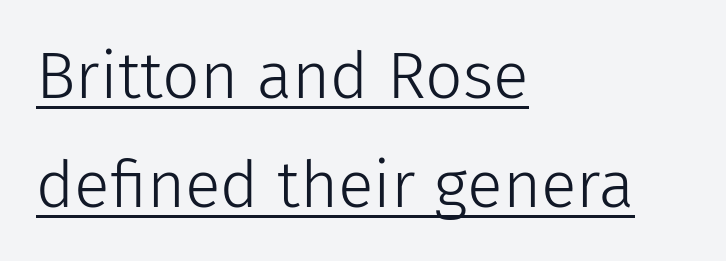
Q: Is the text bold? A: No.
Q: Is the text italic (slanted)? A: No, it is upright.
Q: Is the typeface a serif or a sans-serif typeface? A: Sans-serif.
Q: Is the text underlined? A: Yes.
Q: How is the paragraph aligned? A: Left-aligned.
Q: Is the spacing between letters normal or unusually wide? A: Normal.
Q: Is the spacing between lines tight, normal or loose? A: Normal.
Q: Width (condensed, normal, or wide)? A: Normal.
Q: Stroke contrast? A: Low.
Q: x-height? A: Medium.
Q: Monospaced? A: No.
